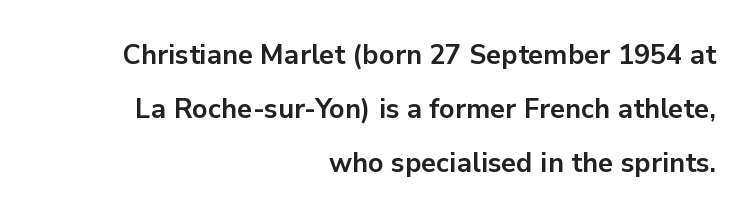
Q: Is the text bold? A: Yes.
Q: Is the text italic (slanted)? A: No, it is upright.
Q: Is the text underlined? A: No.
Q: How is the paragraph aligned? A: Right-aligned.
Q: Is the spacing between letters normal or unusually wide? A: Normal.
Q: Is the spacing between lines tight, normal or loose? A: Loose.
